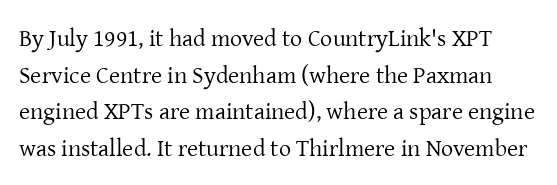
Q: Is the text bold? A: No.
Q: Is the text italic (slanted)? A: No, it is upright.
Q: Is the text underlined? A: No.
Q: Is the spacing between letters normal or unusually wide? A: Normal.
Q: Is the spacing between lines tight, normal or loose? A: Normal.
